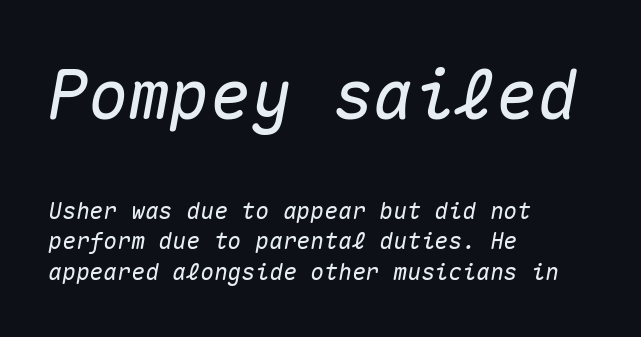
Q: Is the text italic (slanted)? A: Yes, it leans right by about 10 degrees.
Q: Is the text underlined? A: No.
Q: How is the paragraph aligned? A: Left-aligned.
Q: Is the spacing between letters normal or unusually wide? A: Normal.
Q: Is the spacing between lines tight, normal or loose? A: Normal.
Q: Which block of text is set in a larger size, the first (top) or the second (bottom)? A: The first (top) one.
Q: Width (condensed, normal, or wide)? A: Normal.
Q: Stroke contrast? A: Medium.
Q: x-height? A: Medium.
Q: Monospaced? A: Yes.
